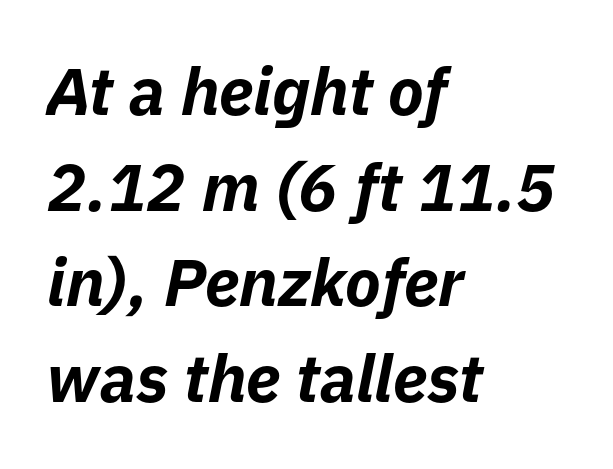
{"italic": "yes", "lean": "right", "slant_degrees": 11, "bold": "yes", "weight": "bold", "width": "normal", "stroke_contrast": "low", "x_height": "medium", "monospaced": "no", "underline": "no", "align": "left", "line_spacing": "normal", "line_spacing_ratio": 1.45, "letter_spacing": "normal", "letter_spacing_em": 0.0, "glyph_px": 66}
